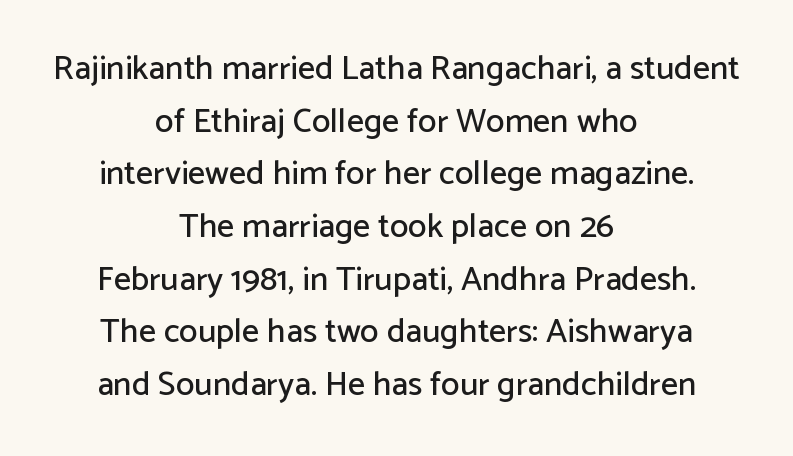
This is sans-serif lettering, the kind often seen on screens and signage. Each word holds together tightly as a unit, with standard inter-letter gaps. Vertically, the passage feels balanced, rows spaced as you'd expect. Check under the words: just untouched page. The typography opts for an upright posture over an oblique one.
